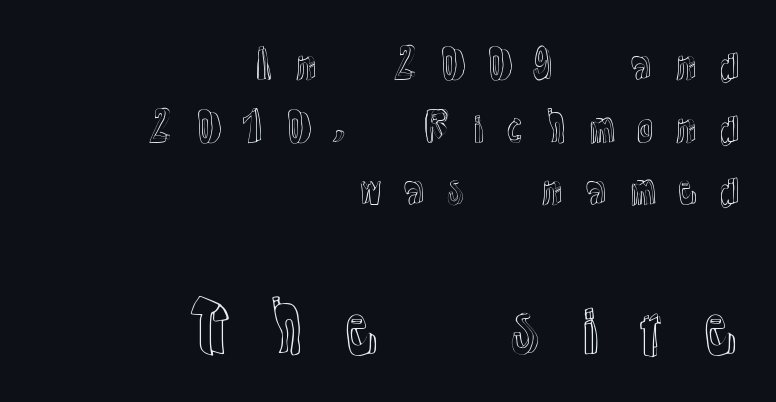
The image shows 66 px text type, upright; set right-aligned, normal line spacing (1.65x), unusually wide letter spacing (+0.44 em), not underlined; the second (bottom) block is 1.74x larger; a medium x-height.
